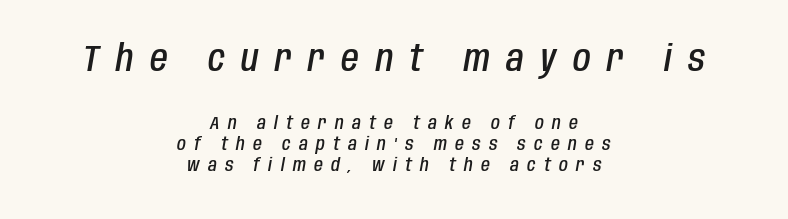
Q: Is the text bold? A: Semi-bold.
Q: Is the text italic (slanted)? A: Yes, it leans right by about 10 degrees.
Q: Is the text underlined? A: No.
Q: How is the paragraph aligned? A: Centered.
Q: Is the spacing between letters normal or unusually wide? A: Unusually wide.
Q: Which block of text is set in a larger size, the first (top) or the second (bottom)? A: The first (top) one.
Q: Width (condensed, normal, or wide)? A: Condensed.
Q: Stroke contrast? A: Low.
Q: x-height? A: Large.
Q: Monospaced? A: No.
